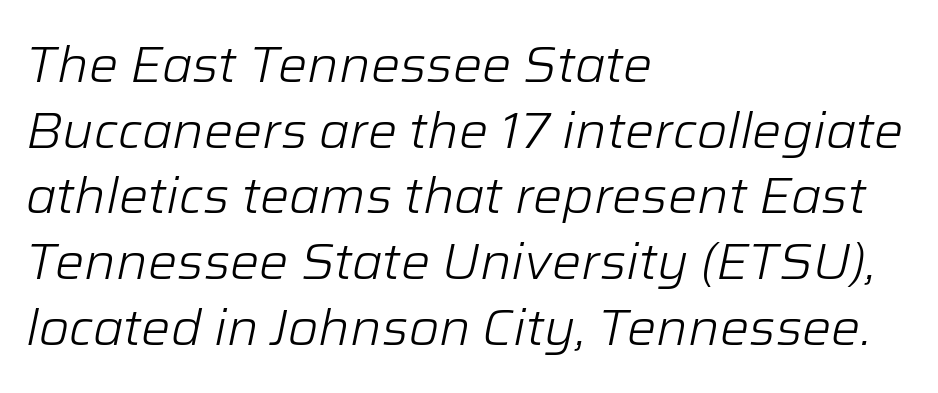
{"italic": "yes", "lean": "right", "slant_degrees": 12, "bold": "no", "weight": "light", "width": "normal", "stroke_contrast": "low", "x_height": "medium", "monospaced": "no", "underline": "no", "align": "left", "line_spacing": "normal", "line_spacing_ratio": 1.34, "letter_spacing": "normal", "letter_spacing_em": 0.0, "glyph_px": 49}
